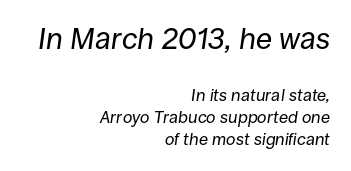
The image shows 30 px regular-weight type, italic (leaning right); set right-aligned, normal line spacing (1.32x), normal letter spacing, not underlined; the first (top) block is 1.76x larger; low stroke contrast and a large x-height.
